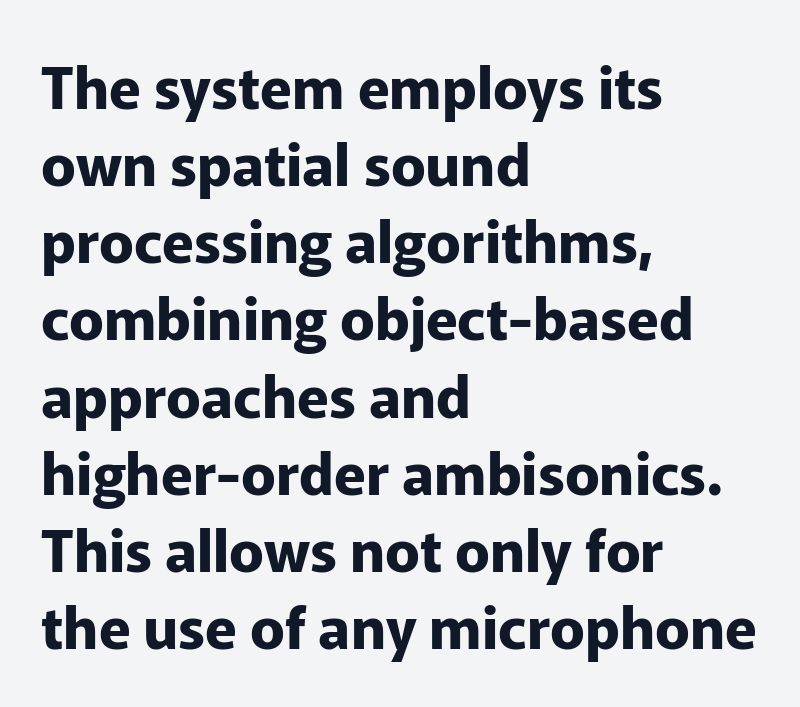
{"serif": "no", "italic": "no", "bold": "yes", "weight": "bold", "width": "normal", "stroke_contrast": "low", "x_height": "medium", "monospaced": "no", "underline": "no", "align": "left", "line_spacing": "normal", "line_spacing_ratio": 1.33, "letter_spacing": "normal", "letter_spacing_em": 0.0, "glyph_px": 58}
